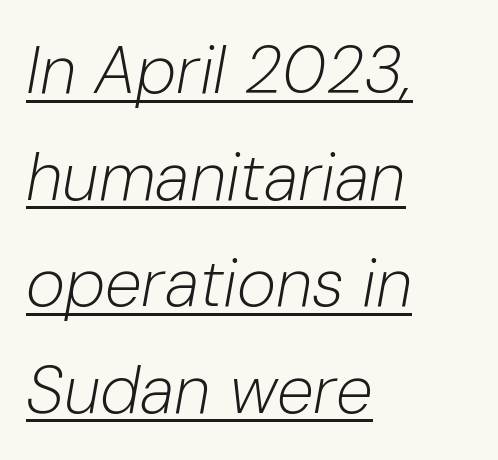
The image shows 67 px light type, italic (leaning right); set left-aligned, normal line spacing (1.59x), normal letter spacing, underlined; low stroke contrast and a medium x-height.
